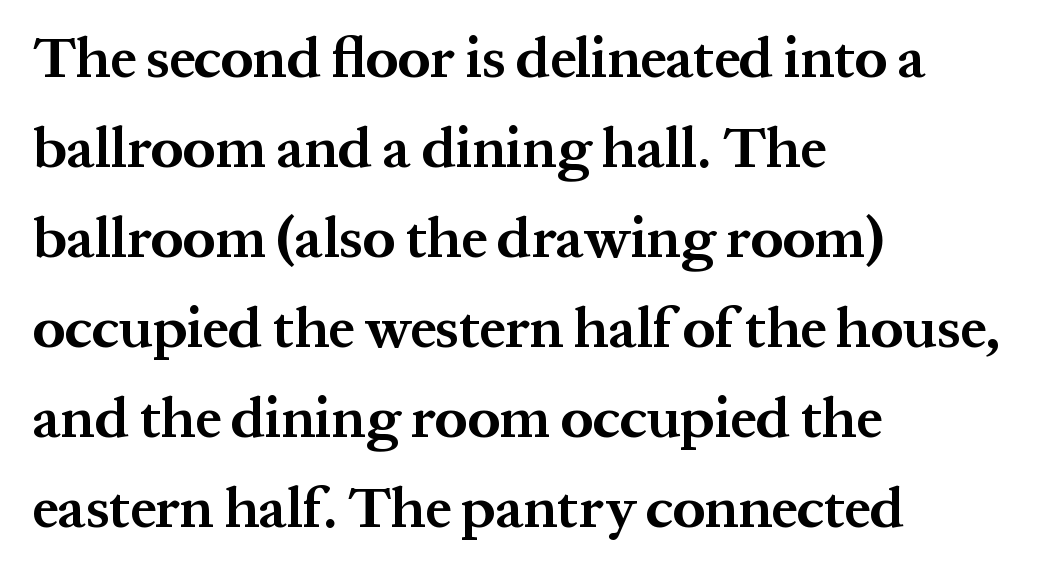
Q: Is the text bold? A: Yes.
Q: Is the text italic (slanted)? A: No, it is upright.
Q: Is the typeface a serif or a sans-serif typeface? A: Serif.
Q: Is the text underlined? A: No.
Q: How is the paragraph aligned? A: Left-aligned.
Q: Is the spacing between letters normal or unusually wide? A: Normal.
Q: Is the spacing between lines tight, normal or loose? A: Normal.
Q: Width (condensed, normal, or wide)? A: Normal.
Q: Stroke contrast? A: Medium.
Q: x-height? A: Medium.
Q: Monospaced? A: No.
